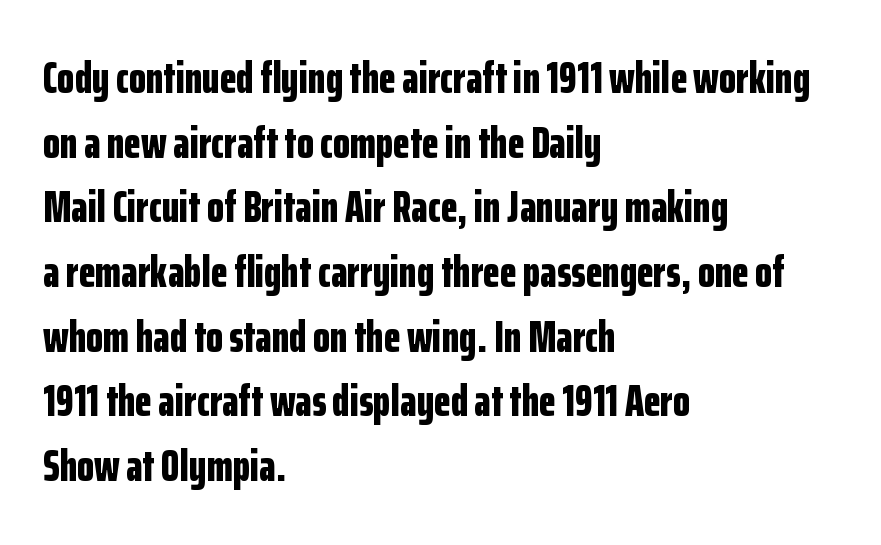
Q: Is the text bold? A: Yes.
Q: Is the text italic (slanted)? A: No, it is upright.
Q: Is the typeface a serif or a sans-serif typeface? A: Sans-serif.
Q: Is the text underlined? A: No.
Q: How is the paragraph aligned? A: Left-aligned.
Q: Is the spacing between letters normal or unusually wide? A: Normal.
Q: Is the spacing between lines tight, normal or loose? A: Normal.
Q: Width (condensed, normal, or wide)? A: Condensed.
Q: Stroke contrast? A: Low.
Q: x-height? A: Medium.
Q: Monospaced? A: No.
